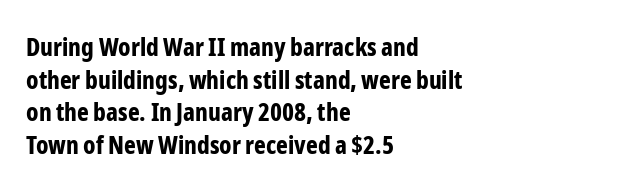
{"italic": "no", "bold": "yes", "underline": "no", "align": "left", "line_spacing": "normal", "line_spacing_ratio": 1.31, "letter_spacing": "normal", "letter_spacing_em": 0.0, "glyph_px": 25}
